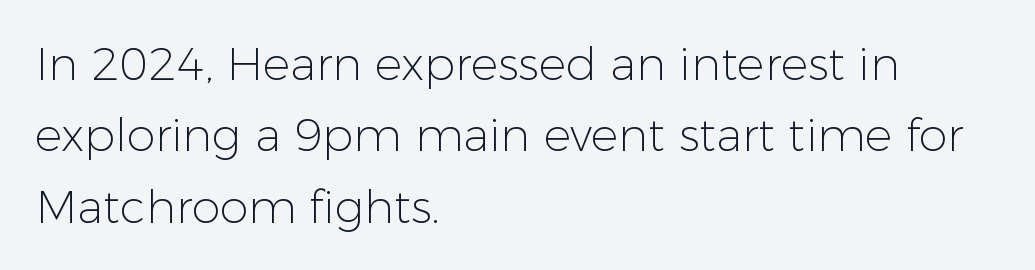
Q: Is the text bold? A: No.
Q: Is the text italic (slanted)? A: No, it is upright.
Q: Is the typeface a serif or a sans-serif typeface? A: Sans-serif.
Q: Is the text underlined? A: No.
Q: How is the paragraph aligned? A: Left-aligned.
Q: Is the spacing between letters normal or unusually wide? A: Normal.
Q: Is the spacing between lines tight, normal or loose? A: Normal.
Q: Width (condensed, normal, or wide)? A: Normal.
Q: Stroke contrast? A: Low.
Q: x-height? A: Medium.
Q: Monospaced? A: No.
